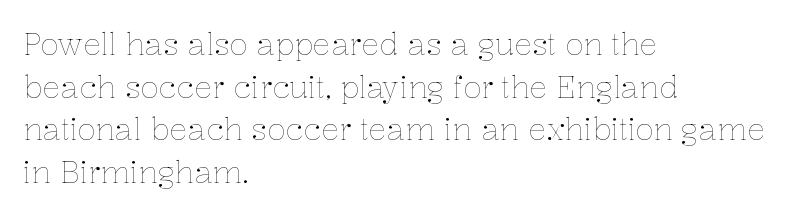
The image shows 30 px thin type, upright; set left-aligned, normal line spacing (1.42x), normal letter spacing, not underlined; low stroke contrast and a medium x-height.
